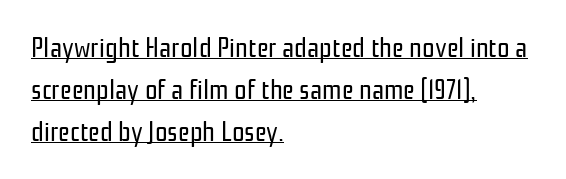
Q: Is the text bold? A: No.
Q: Is the text italic (slanted)? A: No, it is upright.
Q: Is the typeface a serif or a sans-serif typeface? A: Sans-serif.
Q: Is the text underlined? A: Yes.
Q: How is the paragraph aligned? A: Left-aligned.
Q: Is the spacing between letters normal or unusually wide? A: Normal.
Q: Is the spacing between lines tight, normal or loose? A: Normal.
Q: Width (condensed, normal, or wide)? A: Condensed.
Q: Stroke contrast? A: Low.
Q: x-height? A: Medium.
Q: Monospaced? A: No.
